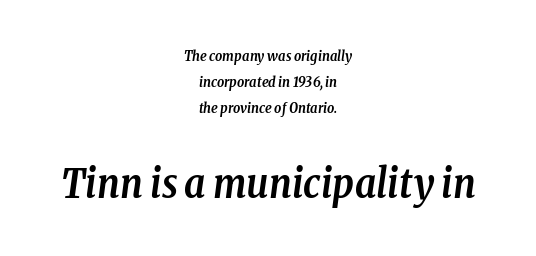
Q: Is the text bold? A: Yes.
Q: Is the text italic (slanted)? A: Yes, it leans right by about 8 degrees.
Q: Is the typeface a serif or a sans-serif typeface? A: Serif.
Q: Is the text underlined? A: No.
Q: How is the paragraph aligned? A: Centered.
Q: Is the spacing between letters normal or unusually wide? A: Normal.
Q: Which block of text is set in a larger size, the first (top) or the second (bottom)? A: The second (bottom) one.
Q: Width (condensed, normal, or wide)? A: Condensed.
Q: Stroke contrast? A: Low.
Q: x-height? A: Medium.
Q: Monospaced? A: No.
